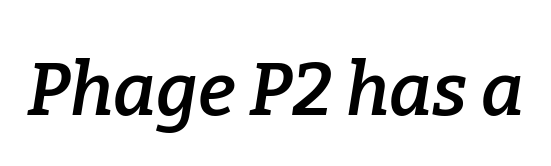
The image shows 73 px semibold serif type, italic (leaning right); set normal letter spacing, not underlined; low stroke contrast and a medium x-height.
